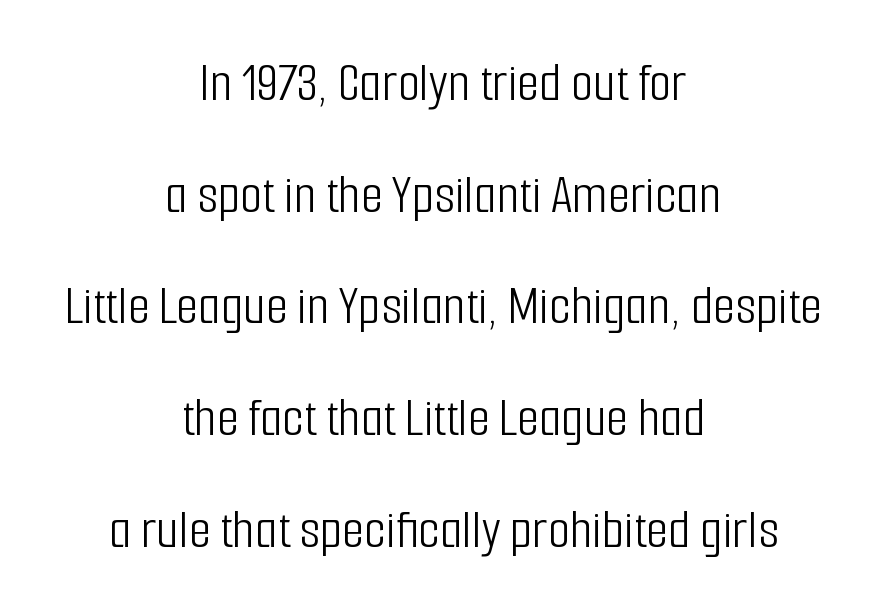
Q: Is the text bold? A: No.
Q: Is the text italic (slanted)? A: No, it is upright.
Q: Is the typeface a serif or a sans-serif typeface? A: Sans-serif.
Q: Is the text underlined? A: No.
Q: How is the paragraph aligned? A: Centered.
Q: Is the spacing between letters normal or unusually wide? A: Normal.
Q: Is the spacing between lines tight, normal or loose? A: Loose.
Q: Width (condensed, normal, or wide)? A: Condensed.
Q: Stroke contrast? A: Low.
Q: x-height? A: Medium.
Q: Monospaced? A: No.
